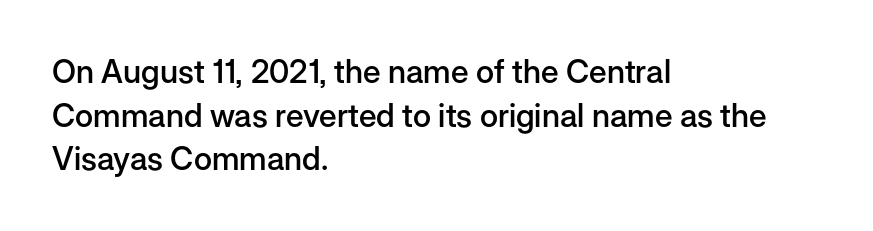
{"serif": "no", "italic": "no", "bold": "semi", "weight": "semibold", "width": "normal", "stroke_contrast": "low", "x_height": "medium", "monospaced": "no", "underline": "no", "align": "left", "line_spacing": "normal", "line_spacing_ratio": 1.36, "letter_spacing": "normal", "letter_spacing_em": 0.0, "glyph_px": 32}
